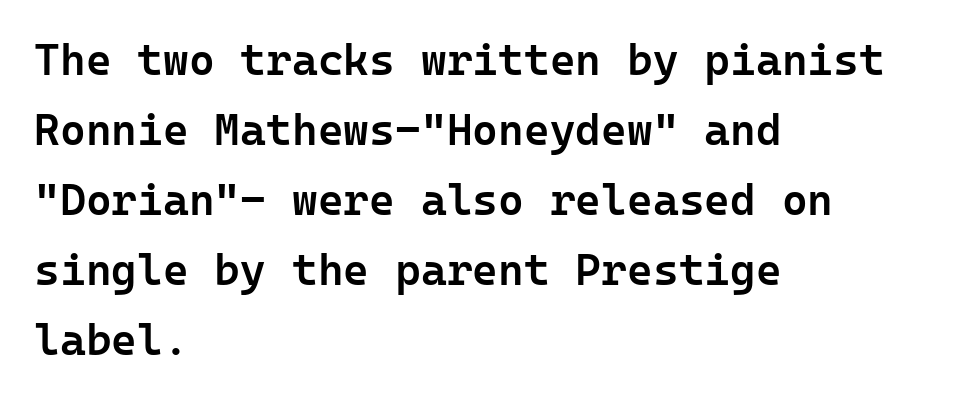
The image shows 44 px semibold sans-serif type, upright; set left-aligned, normal line spacing (1.59x), normal letter spacing, not underlined; low stroke contrast and a medium x-height.
